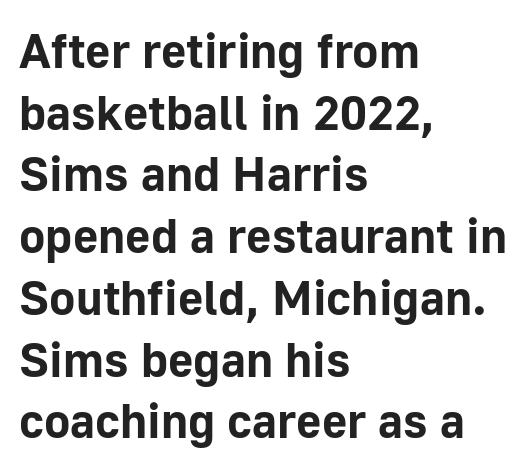
Q: Is the text bold? A: Yes.
Q: Is the text italic (slanted)? A: No, it is upright.
Q: Is the typeface a serif or a sans-serif typeface? A: Sans-serif.
Q: Is the text underlined? A: No.
Q: How is the paragraph aligned? A: Left-aligned.
Q: Is the spacing between letters normal or unusually wide? A: Normal.
Q: Is the spacing between lines tight, normal or loose? A: Normal.
Q: Width (condensed, normal, or wide)? A: Normal.
Q: Stroke contrast? A: Low.
Q: x-height? A: Medium.
Q: Monospaced? A: No.
